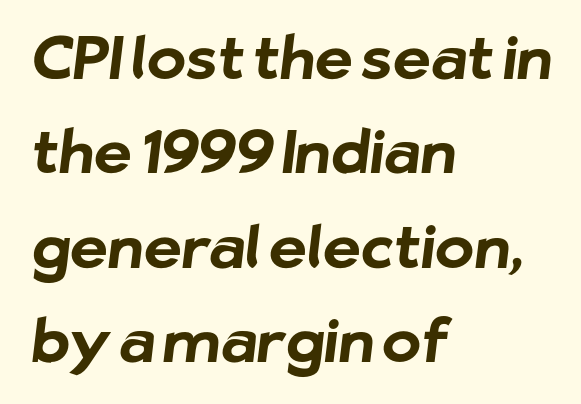
Q: Is the text bold? A: Yes.
Q: Is the typeface a serif or a sans-serif typeface? A: Sans-serif.
Q: Is the text underlined? A: No.
Q: How is the paragraph aligned? A: Left-aligned.
Q: Is the spacing between letters normal or unusually wide? A: Normal.
Q: Is the spacing between lines tight, normal or loose? A: Normal.
Q: Width (condensed, normal, or wide)? A: Normal.
Q: Stroke contrast? A: Low.
Q: x-height? A: Medium.
Q: Monospaced? A: No.
